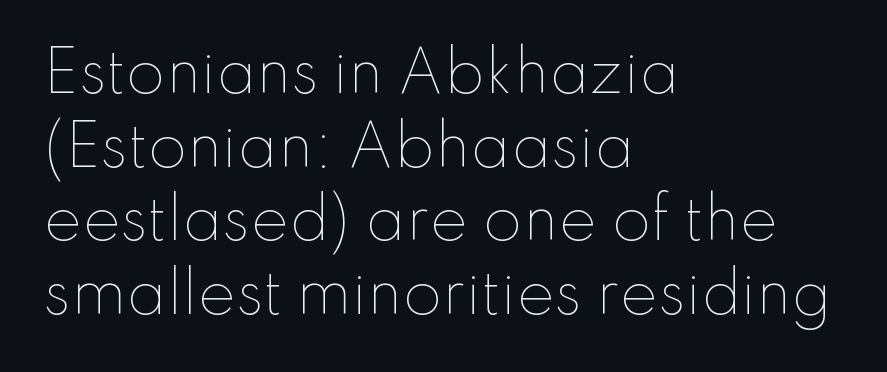
Q: Is the text bold? A: No.
Q: Is the text italic (slanted)? A: No, it is upright.
Q: Is the text underlined? A: No.
Q: How is the paragraph aligned? A: Left-aligned.
Q: Is the spacing between letters normal or unusually wide? A: Normal.
Q: Is the spacing between lines tight, normal or loose? A: Normal.
Q: Width (condensed, normal, or wide)? A: Normal.
Q: Stroke contrast? A: Low.
Q: x-height? A: Small.
Q: Monospaced? A: No.
